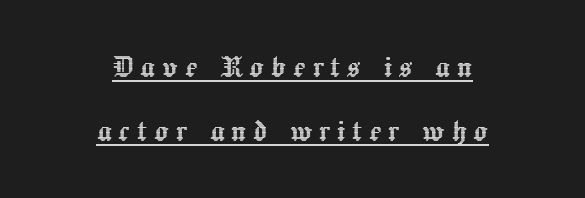
{"italic": "no", "width": "normal", "x_height": "medium", "monospaced": "no", "underline": "yes", "align": "center", "line_spacing_ratio": 1.78, "glyph_px": 36}
